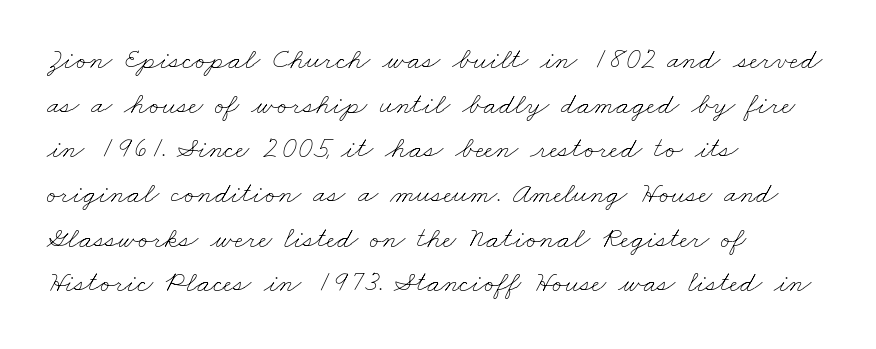
{"bold": "no", "weight": "thin", "width": "wide", "stroke_contrast": "low", "x_height": "small", "monospaced": "no", "underline": "no", "align": "left", "line_spacing": "normal", "line_spacing_ratio": 1.49, "letter_spacing": "normal", "letter_spacing_em": 0.0, "glyph_px": 30}
